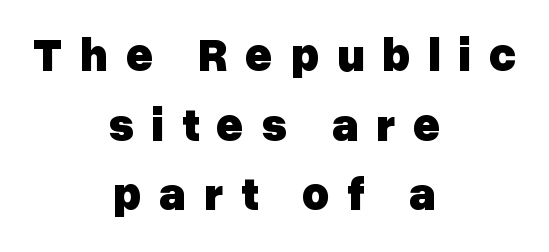
The image shows 47 px heavy sans-serif type, upright; set centered, normal line spacing (1.48x), unusually wide letter spacing (+0.37 em), not underlined; low stroke contrast and a medium x-height.
